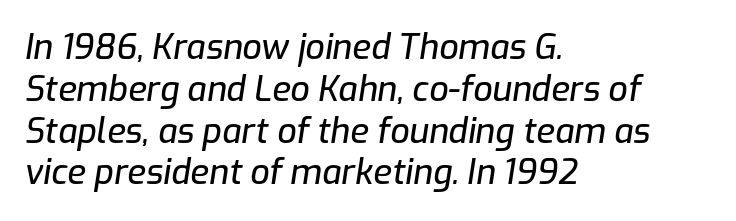
{"italic": "yes", "lean": "right", "slant_degrees": 9, "width": "normal", "stroke_contrast": "low", "x_height": "medium", "monospaced": "no", "underline": "no", "align": "left", "line_spacing_ratio": 1.23, "letter_spacing": "normal", "letter_spacing_em": 0.0, "glyph_px": 34}
